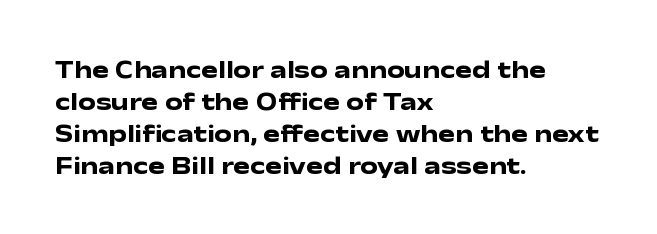
The typesetter chose a ragged-right arrangement here. The line texture is even and compact thanks to regular tracking. Summary of weight: heavy, a full bold. Vertically, the passage feels balanced, rows spaced as you'd expect. In terms of posture, this sample is upright.
